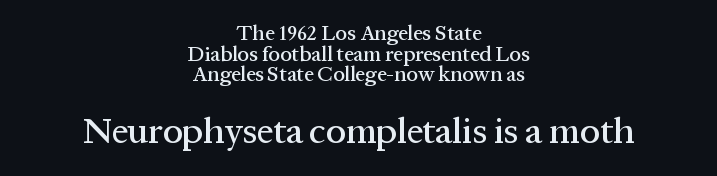
The image shows 36 px serif type, upright; set centered, tight line spacing (0.98x), normal letter spacing, not underlined; the second (bottom) block is 1.71x larger; medium stroke contrast and a medium x-height.
